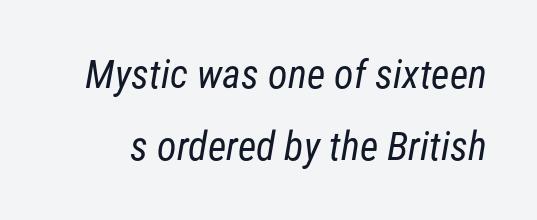
No feet cap the strokes, marking this as sans-serif type. The space directly below the letters is spotless. Do the characters align in a grid? No, the font is proportional. Weight: in the light-to-regular range. Glyph-to-glyph distance matches everyday printed text.
